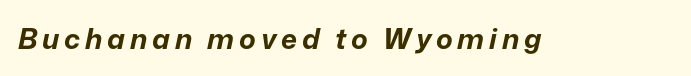
{"italic": "yes", "lean": "right", "slant_degrees": 12, "bold": "yes", "weight": "bold", "width": "normal", "stroke_contrast": "low", "x_height": "medium", "monospaced": "no", "underline": "no", "glyph_px": 28}
